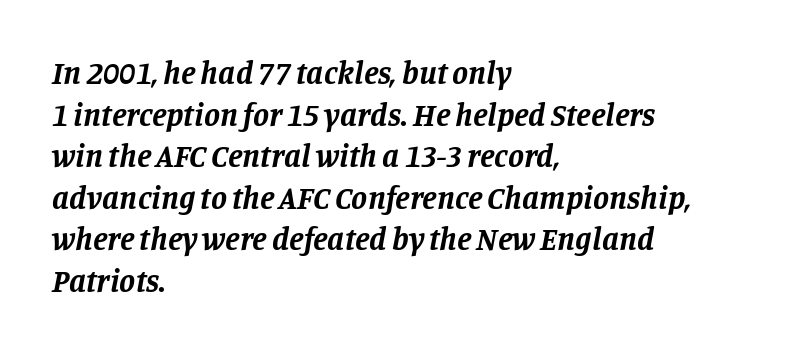
Q: Is the text bold? A: Yes.
Q: Is the text italic (slanted)? A: Yes, it leans right by about 11 degrees.
Q: Is the typeface a serif or a sans-serif typeface? A: Serif.
Q: Is the text underlined? A: No.
Q: How is the paragraph aligned? A: Left-aligned.
Q: Is the spacing between letters normal or unusually wide? A: Normal.
Q: Is the spacing between lines tight, normal or loose? A: Normal.
Q: Width (condensed, normal, or wide)? A: Normal.
Q: Stroke contrast? A: Low.
Q: x-height? A: Large.
Q: Monospaced? A: No.
